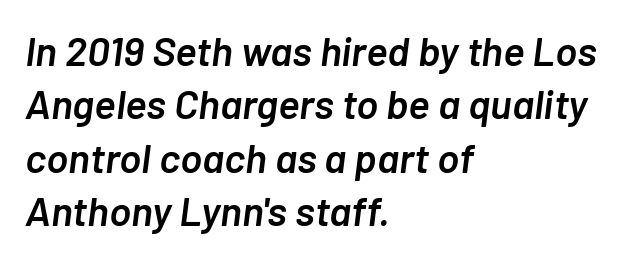
The image shows 41 px semibold type, italic (leaning right); set left-aligned, normal line spacing (1.3x), normal letter spacing, not underlined; low stroke contrast and a medium x-height.
